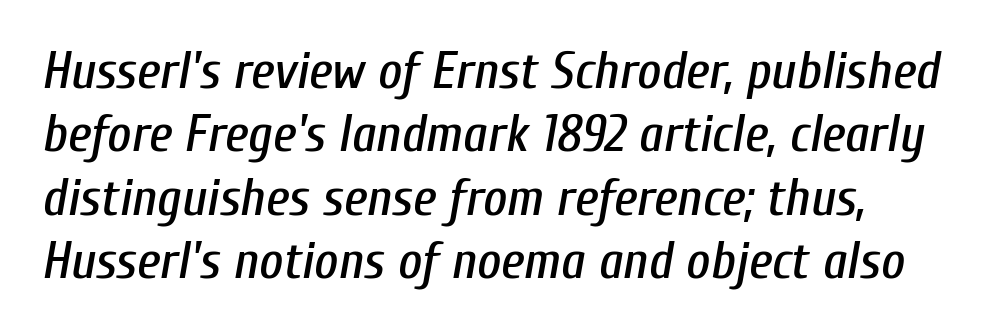
Q: Is the text italic (slanted)? A: Yes, it leans right by about 10 degrees.
Q: Is the text underlined? A: No.
Q: How is the paragraph aligned? A: Left-aligned.
Q: Is the spacing between letters normal or unusually wide? A: Normal.
Q: Width (condensed, normal, or wide)? A: Condensed.
Q: Stroke contrast? A: Low.
Q: x-height? A: Medium.
Q: Monospaced? A: No.
